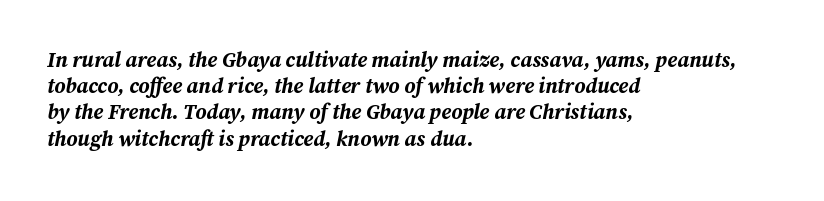
The axis of the letterforms is tilted away from vertical. The space between consecutive lines is moderate. The rendering uses a bold face; every stroke is thick and dark. The face used here is rendered with its standard letterfit.
